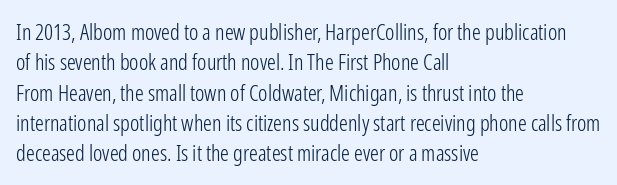
The image shows 22 px text type, upright; set left-aligned, normal line spacing (1.38x), normal letter spacing, not underlined.
